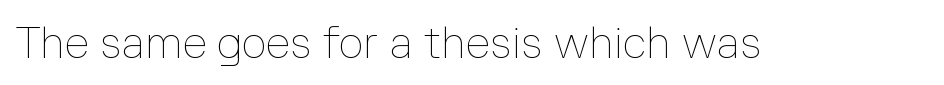
The image shows 44 px thin type, upright; set normal letter spacing, not underlined; low stroke contrast and a medium x-height.
